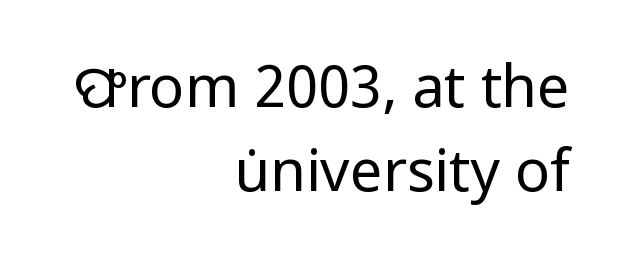
Q: Is the text bold? A: No.
Q: Is the text italic (slanted)? A: No, it is upright.
Q: Is the typeface a serif or a sans-serif typeface? A: Sans-serif.
Q: Is the text underlined? A: No.
Q: How is the paragraph aligned? A: Right-aligned.
Q: Is the spacing between letters normal or unusually wide? A: Normal.
Q: Is the spacing between lines tight, normal or loose? A: Normal.
Q: Width (condensed, normal, or wide)? A: Normal.
Q: Stroke contrast? A: Low.
Q: x-height? A: Medium.
Q: Monospaced? A: No.
